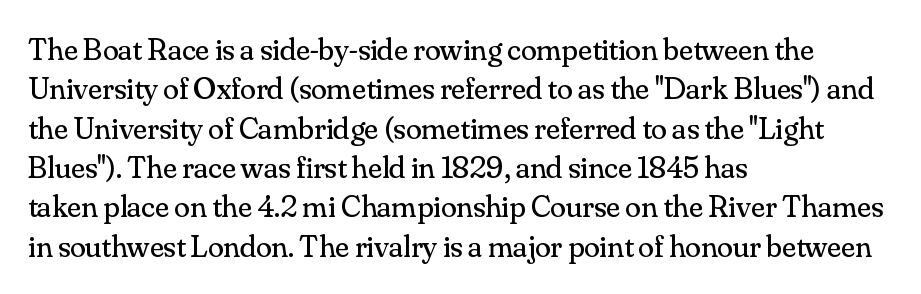
{"serif": "yes", "italic": "no", "bold": "no", "weight": "regular", "width": "normal", "stroke_contrast": "medium", "x_height": "small", "monospaced": "no", "underline": "no", "align": "left", "line_spacing_ratio": 1.23, "letter_spacing": "normal", "letter_spacing_em": 0.0, "glyph_px": 32}
